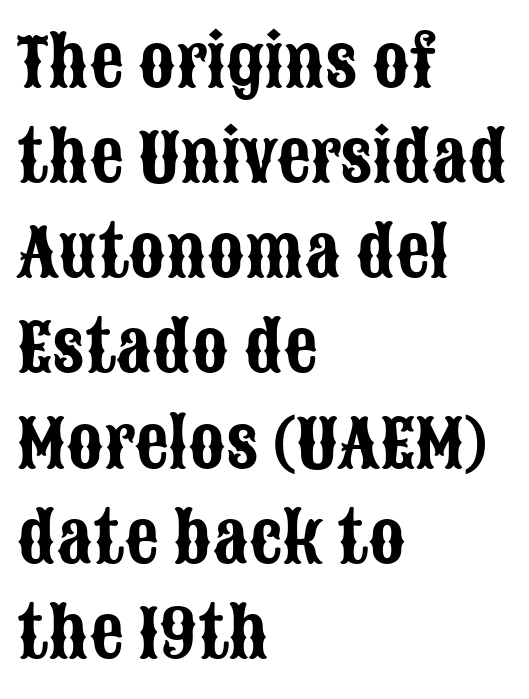
Q: Is the text italic (slanted)? A: No, it is upright.
Q: Is the typeface a serif or a sans-serif typeface? A: Sans-serif.
Q: Is the text underlined? A: No.
Q: How is the paragraph aligned? A: Left-aligned.
Q: Is the spacing between letters normal or unusually wide? A: Normal.
Q: Is the spacing between lines tight, normal or loose? A: Normal.
Q: Width (condensed, normal, or wide)? A: Condensed.
Q: Stroke contrast? A: Low.
Q: x-height? A: Large.
Q: Monospaced? A: No.
